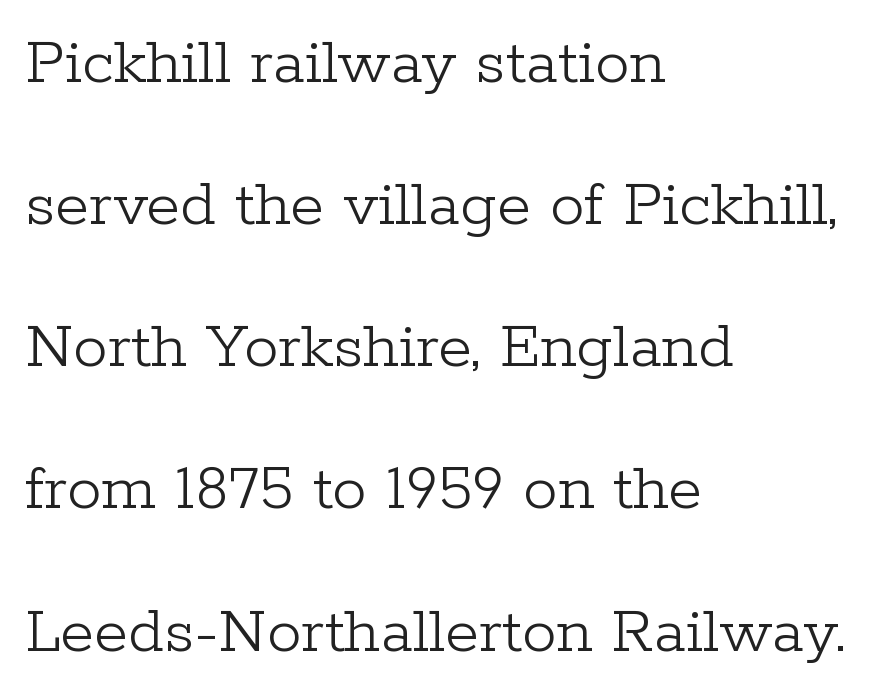
The image shows 69 px light serif type, upright; set left-aligned, loose line spacing (2.06x), normal letter spacing, not underlined; low stroke contrast and a medium x-height.
